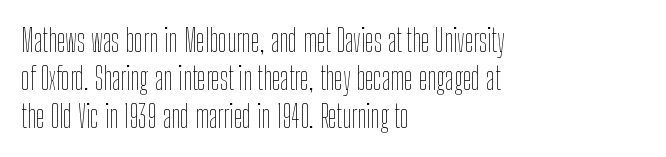
All the whitespace from short lines collects on the right. Proportional: the letters do not fall into vertical columns. Compared with a typical body face, this is equally light or lighter still. The passage shown has conventional tracking throughout.
